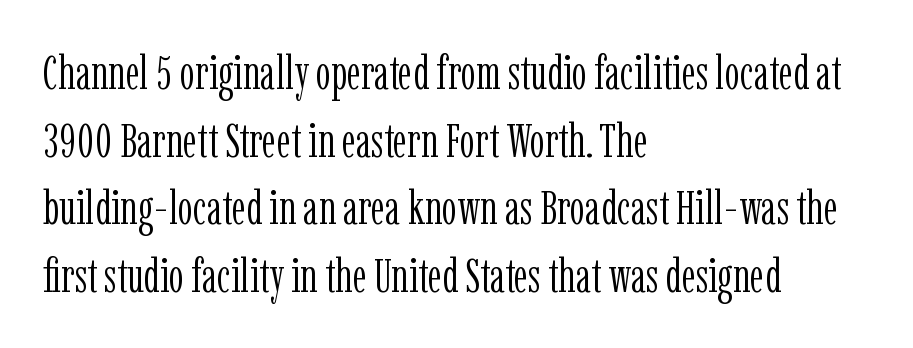
The image shows 48 px light, condensed serif type, upright; set left-aligned, normal line spacing (1.41x), normal letter spacing, not underlined; low stroke contrast and a medium x-height.
